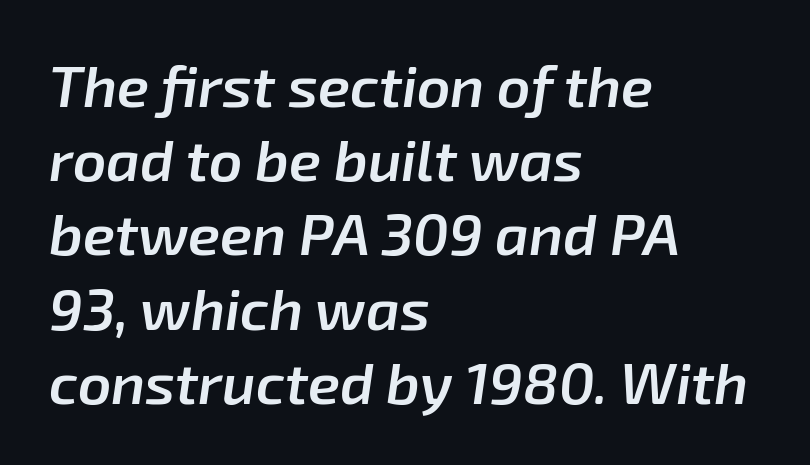
Q: Is the text bold? A: Semi-bold.
Q: Is the text italic (slanted)? A: Yes, it leans right by about 8 degrees.
Q: Is the text underlined? A: No.
Q: How is the paragraph aligned? A: Left-aligned.
Q: Is the spacing between letters normal or unusually wide? A: Normal.
Q: Is the spacing between lines tight, normal or loose? A: Normal.
Q: Width (condensed, normal, or wide)? A: Normal.
Q: Stroke contrast? A: Low.
Q: x-height? A: Medium.
Q: Monospaced? A: No.
